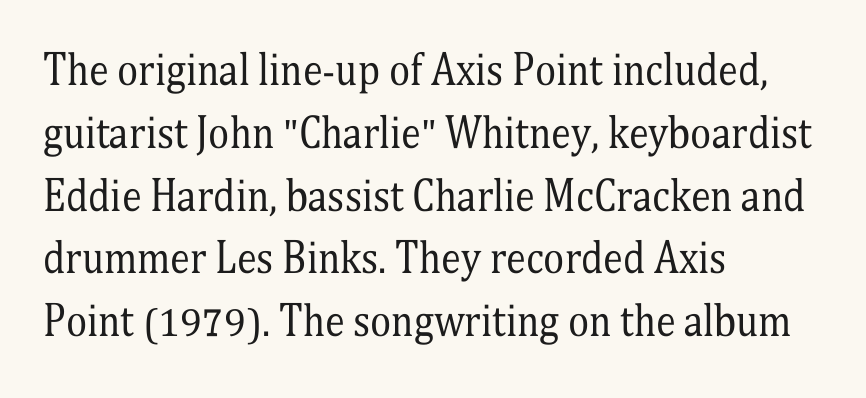
Students, observe: this is what conventionally led text looks like. Spacing between characters is what you'd get straight out of the box. In terms of posture, this sample is upright. Note the varied advance widths — an 'i' is clearly narrower than an 'm'. A quiet, ordinary-to-light weight characterises the typeface. Serif or sans? Serif — the stroke terminals have little feet.
